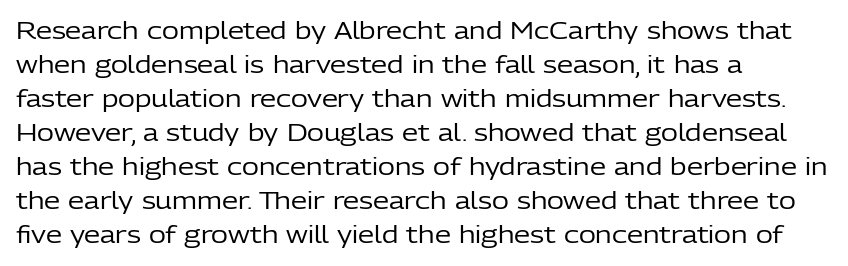
The image shows 23 px text type, upright; set left-aligned, normal line spacing (1.48x), normal letter spacing, not underlined.
